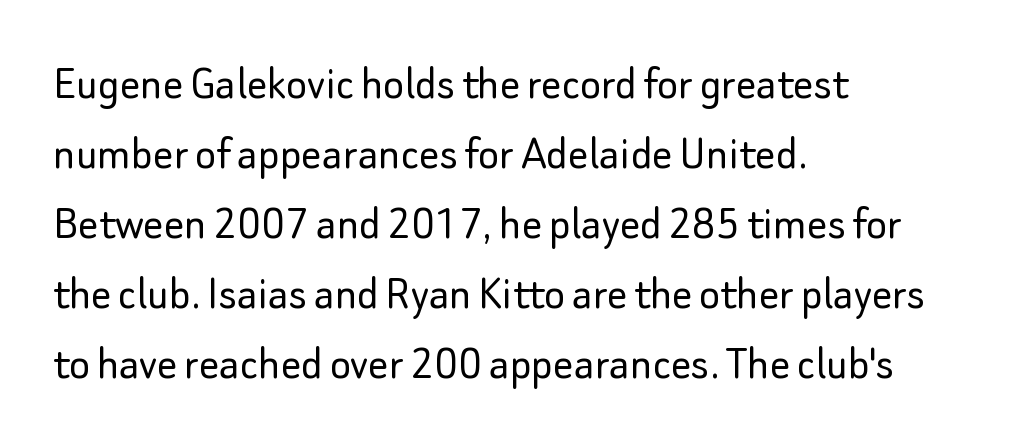
Teacher's note: observe the even left margin — that is flush-left alignment. A typesetter would mark this as roman, not italic. The letters look calm and open, with moderate or lighter stems. The designer went with a sans here, leaving each stem footless. The letters advance in unequal steps, a hallmark of proportional type.
